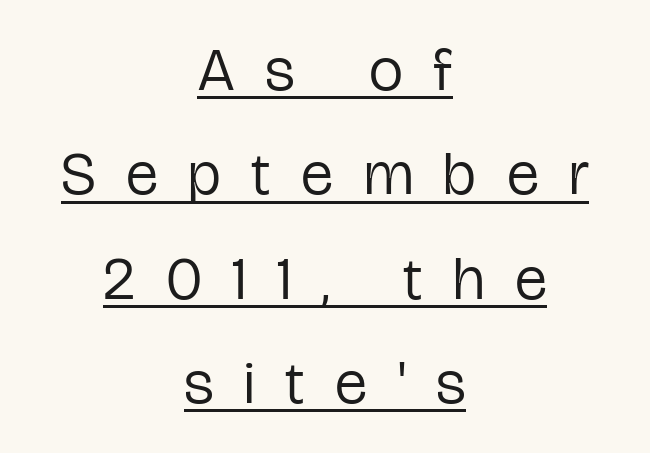
{"serif": "no", "italic": "no", "bold": "no", "weight": "regular", "width": "condensed", "stroke_contrast": "low", "x_height": "medium", "monospaced": "no", "underline": "yes", "align": "center", "line_spacing_ratio": 1.71, "letter_spacing": "wide", "letter_spacing_em": 0.5, "glyph_px": 61}
